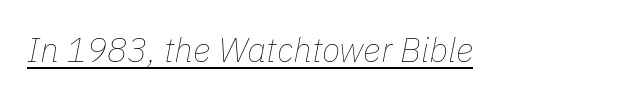
Q: Is the text bold? A: No.
Q: Is the text italic (slanted)? A: Yes, it leans right by about 11 degrees.
Q: Is the text underlined? A: Yes.
Q: Is the spacing between letters normal or unusually wide? A: Normal.
Q: Width (condensed, normal, or wide)? A: Normal.
Q: Stroke contrast? A: Low.
Q: x-height? A: Medium.
Q: Monospaced? A: No.
